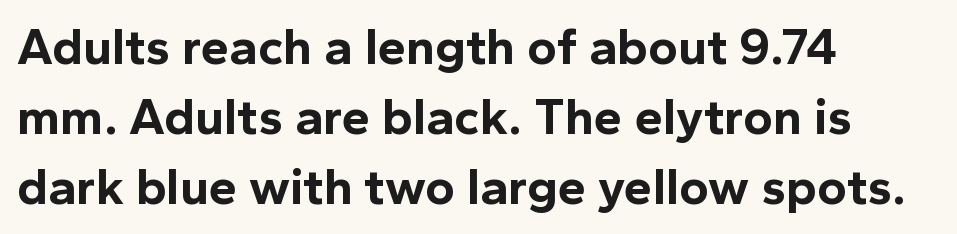
Q: Is the text bold? A: Yes.
Q: Is the text italic (slanted)? A: No, it is upright.
Q: Is the typeface a serif or a sans-serif typeface? A: Sans-serif.
Q: Is the text underlined? A: No.
Q: How is the paragraph aligned? A: Left-aligned.
Q: Is the spacing between letters normal or unusually wide? A: Normal.
Q: Is the spacing between lines tight, normal or loose? A: Normal.
Q: Width (condensed, normal, or wide)? A: Normal.
Q: x-height? A: Medium.
Q: Monospaced? A: No.
